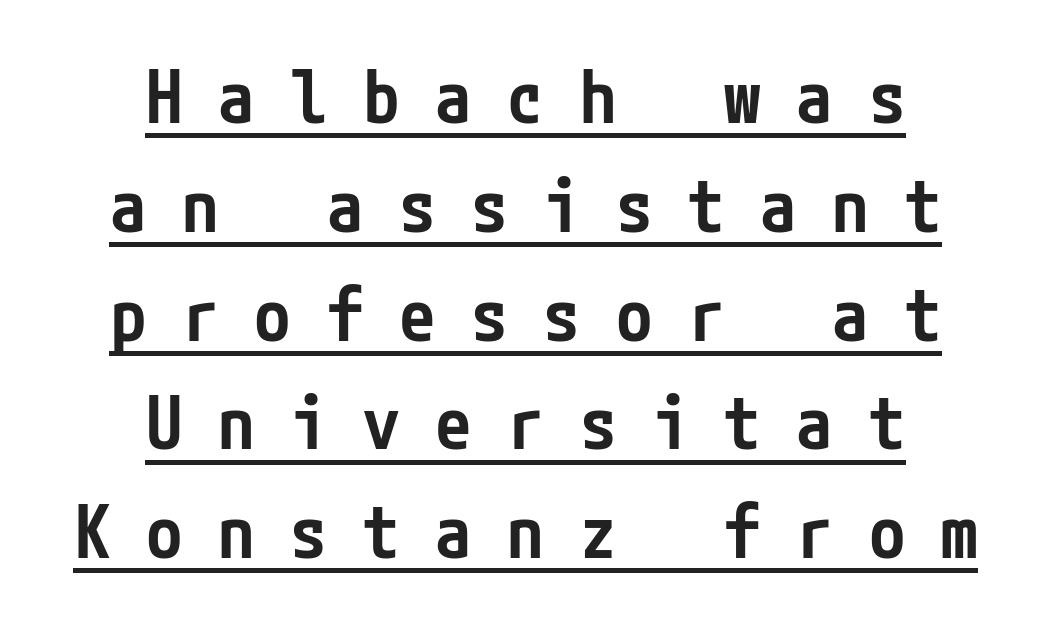
Q: Is the text bold? A: Semi-bold.
Q: Is the text italic (slanted)? A: No, it is upright.
Q: Is the typeface a serif or a sans-serif typeface? A: Sans-serif.
Q: Is the text underlined? A: Yes.
Q: How is the paragraph aligned? A: Centered.
Q: Is the spacing between letters normal or unusually wide? A: Unusually wide.
Q: Is the spacing between lines tight, normal or loose? A: Normal.
Q: Width (condensed, normal, or wide)? A: Condensed.
Q: Stroke contrast? A: Low.
Q: x-height? A: Medium.
